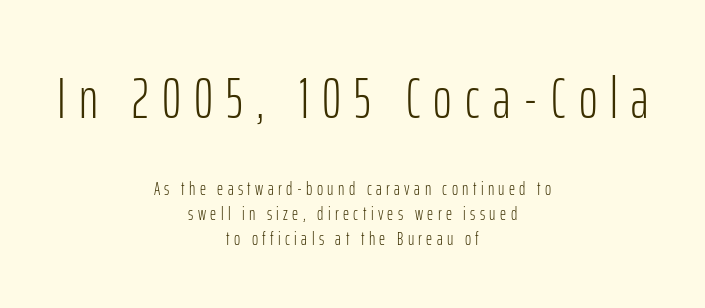
The image shows 57 px light, condensed sans-serif type, upright; set centered, normal line spacing (1.31x), unusually wide letter spacing (+0.23 em), not underlined; the first (top) block is 3.0x larger; low stroke contrast and a medium x-height.
